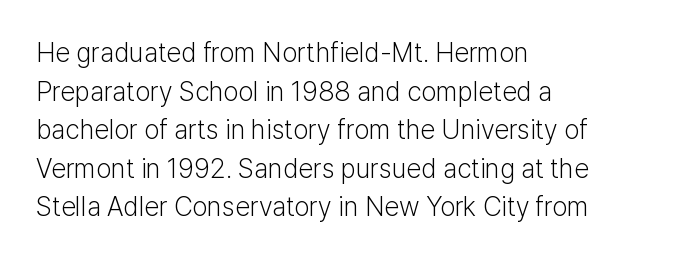
{"italic": "no", "bold": "no", "underline": "no", "align": "left", "line_spacing": "normal", "line_spacing_ratio": 1.43, "letter_spacing": "normal", "letter_spacing_em": 0.0, "glyph_px": 27}
